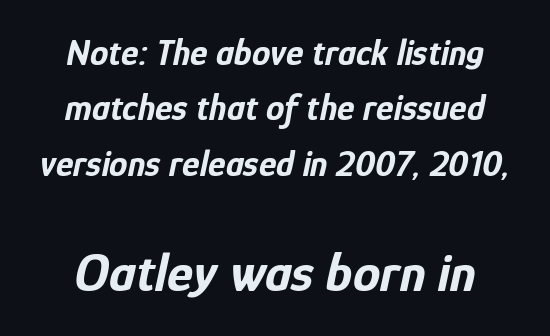
The baseline area is clear. The specimen reads as italic at a glance. This is heavy type, rendered in bold. Two sizes are in play, and the larger belongs to the second block. Evenly set lines give the paragraph a standard silhouette.
